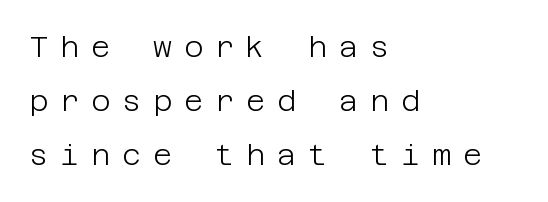
Q: Is the text bold? A: No.
Q: Is the text italic (slanted)? A: No, it is upright.
Q: Is the typeface a serif or a sans-serif typeface? A: Sans-serif.
Q: Is the text underlined? A: No.
Q: How is the paragraph aligned? A: Left-aligned.
Q: Is the spacing between letters normal or unusually wide? A: Unusually wide.
Q: Width (condensed, normal, or wide)? A: Normal.
Q: Stroke contrast? A: Low.
Q: x-height? A: Large.
